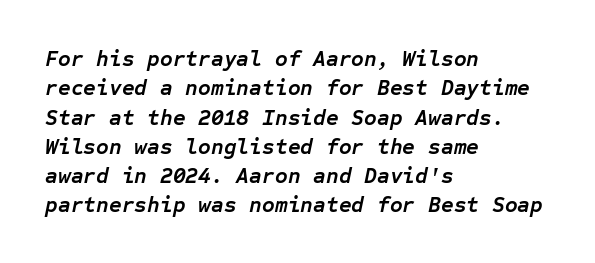
Q: Is the text bold? A: Yes.
Q: Is the text italic (slanted)? A: Yes, it leans right by about 12 degrees.
Q: Is the text underlined? A: No.
Q: How is the paragraph aligned? A: Left-aligned.
Q: Is the spacing between letters normal or unusually wide? A: Normal.
Q: Is the spacing between lines tight, normal or loose? A: Normal.
